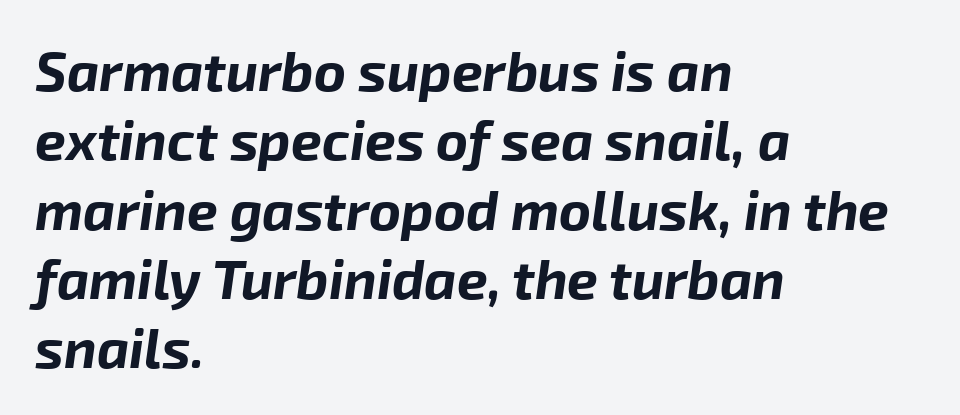
{"italic": "yes", "lean": "right", "slant_degrees": 8, "bold": "yes", "weight": "bold", "width": "normal", "stroke_contrast": "low", "x_height": "medium", "monospaced": "no", "underline": "no", "align": "left", "line_spacing": "normal", "line_spacing_ratio": 1.26, "letter_spacing": "normal", "letter_spacing_em": 0.0, "glyph_px": 55}
